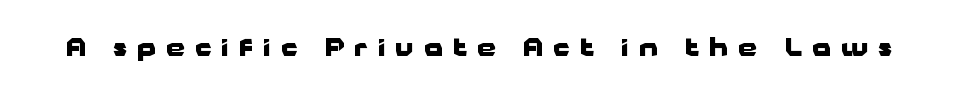
The image shows 24 px bold type, upright; set unusually wide letter spacing (+0.43 em), not underlined.
